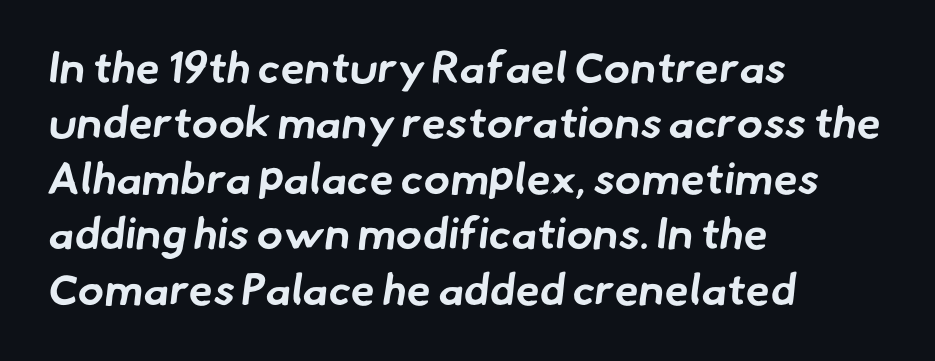
Q: Is the text bold? A: Yes.
Q: Is the typeface a serif or a sans-serif typeface? A: Sans-serif.
Q: Is the text underlined? A: No.
Q: How is the paragraph aligned? A: Left-aligned.
Q: Is the spacing between letters normal or unusually wide? A: Normal.
Q: Is the spacing between lines tight, normal or loose? A: Normal.
Q: Width (condensed, normal, or wide)? A: Normal.
Q: Stroke contrast? A: Low.
Q: x-height? A: Small.
Q: Monospaced? A: No.
